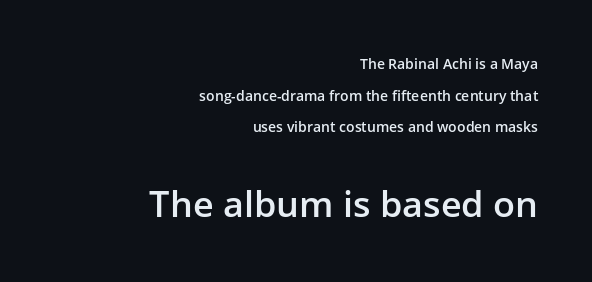
{"serif": "no", "italic": "no", "bold": "semi", "weight": "semibold", "width": "normal", "stroke_contrast": "low", "x_height": "medium", "monospaced": "no", "underline": "no", "align": "right", "line_spacing": "loose", "line_spacing_ratio": 2.26, "letter_spacing": "normal", "letter_spacing_em": 0.0, "larger_block": "second", "size_ratio": 2.57, "glyph_px": 36}
